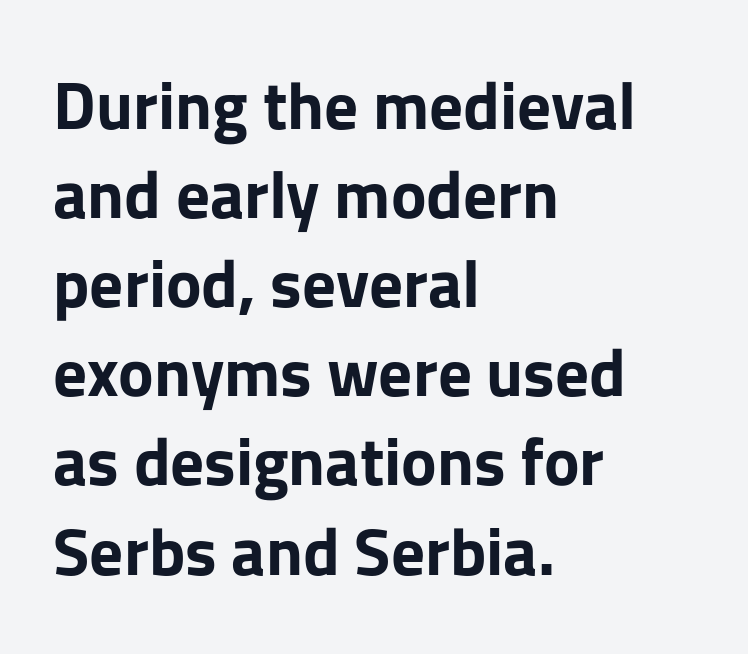
{"serif": "no", "italic": "no", "bold": "yes", "weight": "bold", "width": "normal", "stroke_contrast": "low", "x_height": "medium", "monospaced": "no", "underline": "no", "align": "left", "line_spacing": "normal", "line_spacing_ratio": 1.33, "letter_spacing": "normal", "letter_spacing_em": 0.0, "glyph_px": 67}
